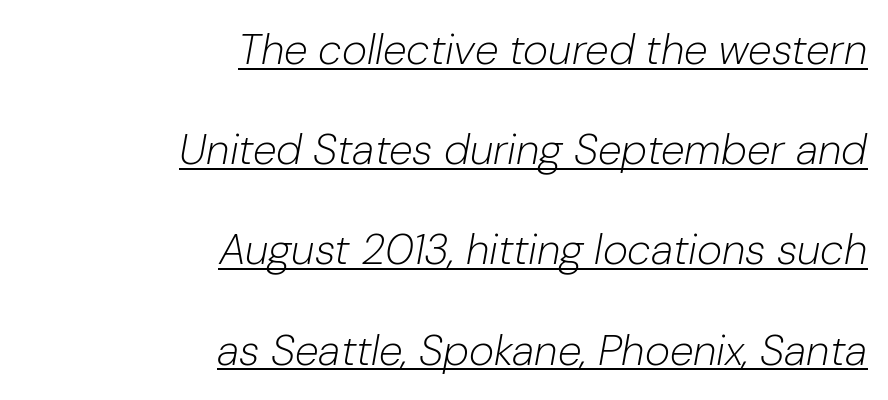
{"italic": "yes", "lean": "right", "slant_degrees": 10, "bold": "no", "weight": "light", "width": "normal", "stroke_contrast": "low", "x_height": "medium", "monospaced": "no", "underline": "yes", "align": "right", "line_spacing": "loose", "line_spacing_ratio": 2.33, "letter_spacing": "normal", "letter_spacing_em": 0.0, "glyph_px": 43}
